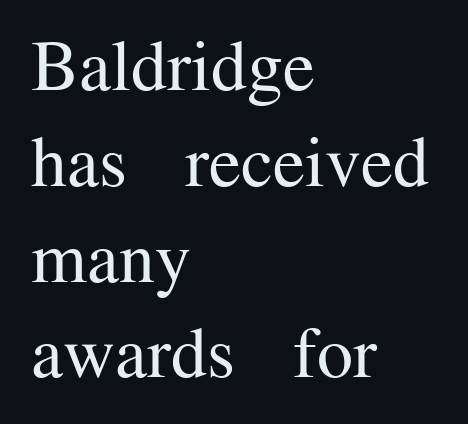
The face used here is seriffed, in the tradition of book romans. In CSS terms this would be text-align: left. The rendering keeps characters at their native spacing. Is this a fixed-width face? No — the glyphs have proportional, varying widths. A quiet, ordinary-to-light weight characterises the typeface. A bare baseline throughout the passage.
